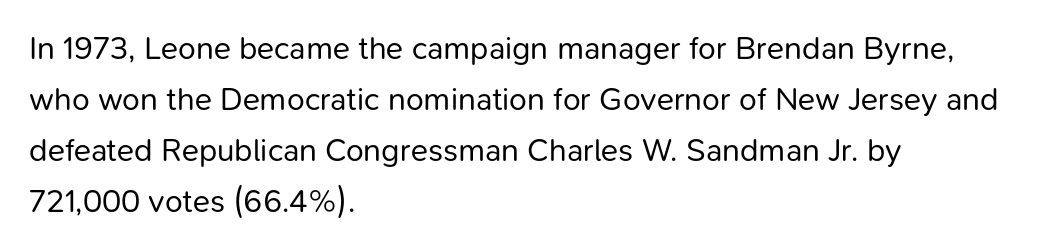
The image shows 32 px regular-weight sans-serif type, upright; set left-aligned, normal line spacing (1.59x), normal letter spacing, not underlined; low stroke contrast and a medium x-height.
